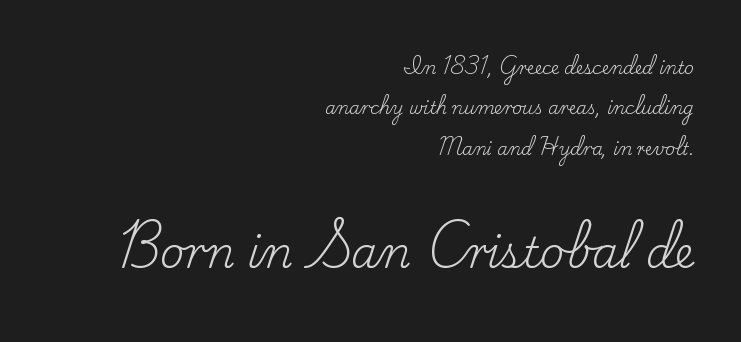
{"serif": "yes", "bold": "no", "weight": "regular", "width": "normal", "stroke_contrast": "low", "x_height": "small", "monospaced": "no", "underline": "no", "align": "right", "line_spacing": "loose", "line_spacing_ratio": 2.37, "letter_spacing": "normal", "letter_spacing_em": 0.0, "larger_block": "second", "size_ratio": 2.47, "glyph_px": 42}
